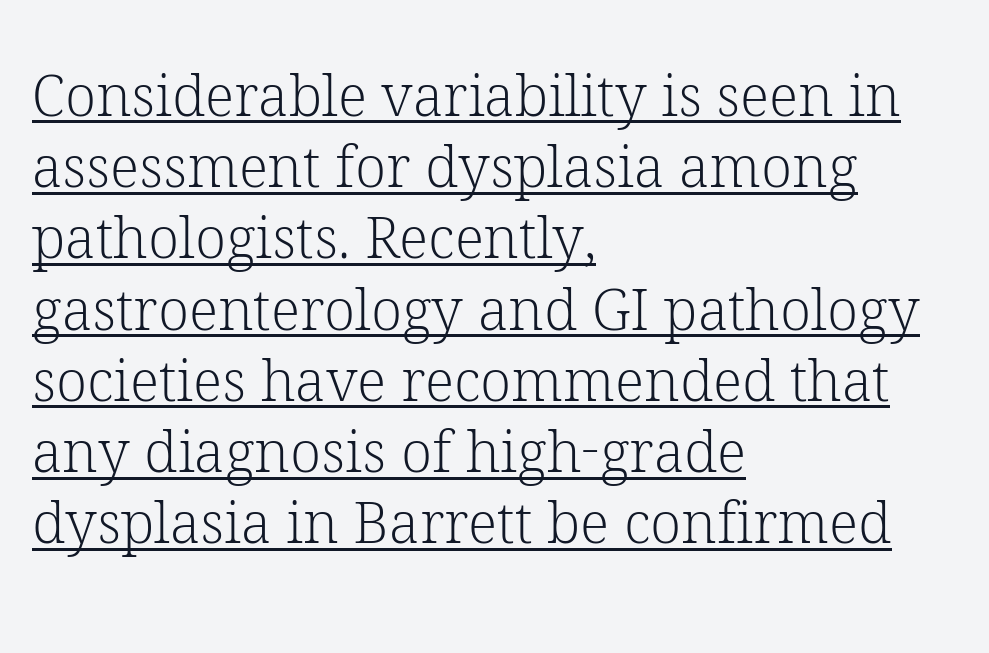
This sample uses plain, unmodified letter spacing. What kind of face is this? One with serifs. The line-height multiplier appears to be the usual default. The lines in this sample share a left origin and differ only in where they stop.
